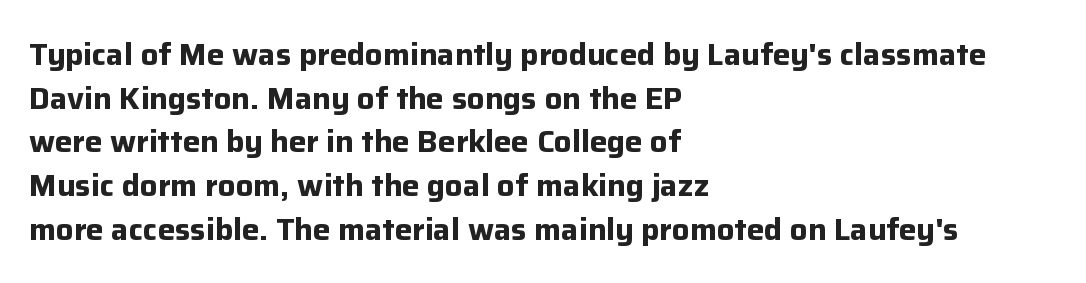
One-word summary of the alignment: left. Bare-footed words on every line. Here the glyphs are tracked normally, forming tight word shapes. A typesetter would call this proportional, since set widths differ per character.
